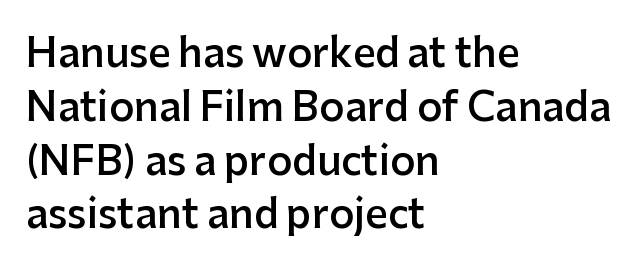
The image shows 39 px semibold sans-serif type, upright; set left-aligned, normal line spacing (1.38x), normal letter spacing, not underlined; low stroke contrast and a medium x-height.
